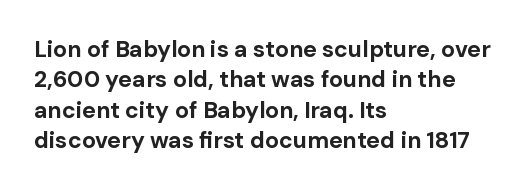
Each word holds together tightly as a unit, with standard inter-letter gaps. Typeset ragged right — the left edge is the straight one. Has an underline been added? It has not. The passage shown stacks its lines at a standard gap. A typesetter would mark this as roman, not italic. The passage shown is emphatically bold.
